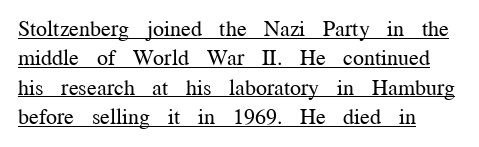
{"italic": "no", "bold": "no", "underline": "yes", "align": "left", "line_spacing": "normal", "line_spacing_ratio": 1.33, "letter_spacing": "normal", "letter_spacing_em": 0.0, "glyph_px": 22}
